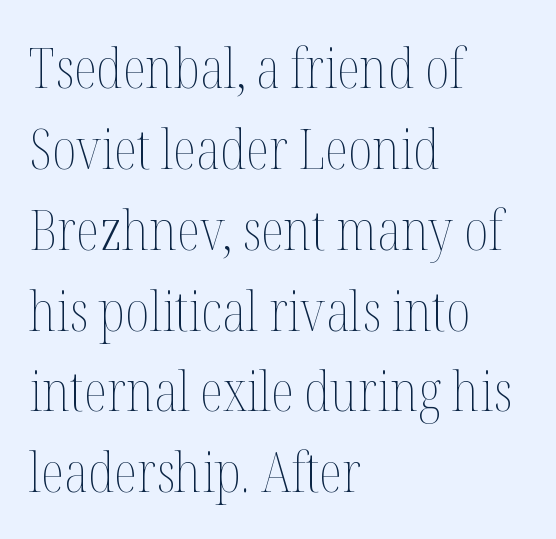
The gaps between neighbouring characters are ordinary and unremarkable. Bold? No — there's no thickening of the strokes. This sample has the flowing, uneven cadence of proportional lettering. The rendering uses a moderate line-height, typical for paragraphs. One-word summary of the alignment: left.
